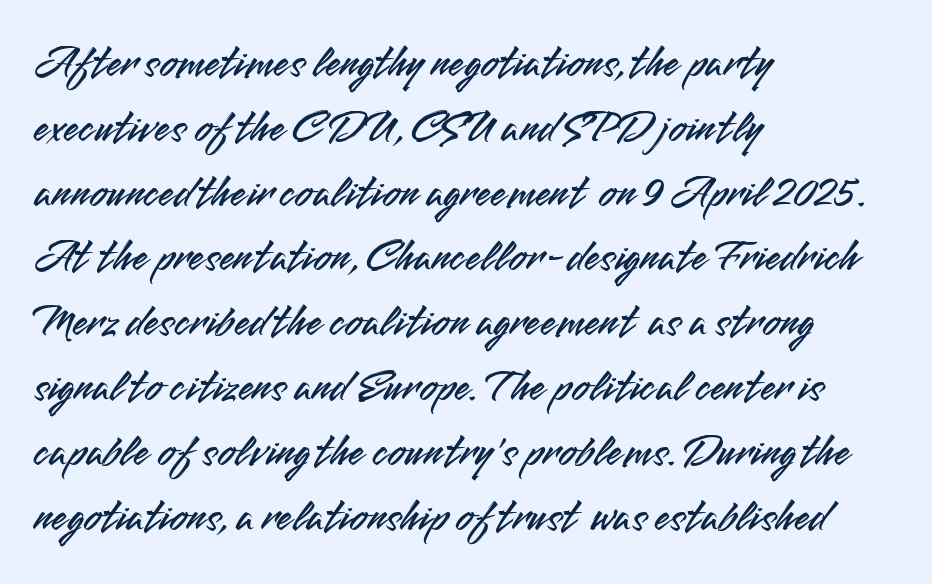
Q: Is the text italic (slanted)? A: Yes.
Q: Is the typeface a serif or a sans-serif typeface? A: Sans-serif.
Q: Is the text underlined? A: No.
Q: How is the paragraph aligned? A: Left-aligned.
Q: Is the spacing between letters normal or unusually wide? A: Normal.
Q: Is the spacing between lines tight, normal or loose? A: Normal.
Q: Width (condensed, normal, or wide)? A: Normal.
Q: Stroke contrast? A: Medium.
Q: x-height? A: Small.
Q: Monospaced? A: No.
